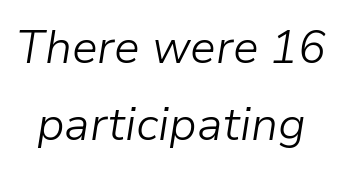
The image shows 46 px light type, italic (leaning right); set normal line spacing (1.68x), normal letter spacing, not underlined; low stroke contrast and a medium x-height.
